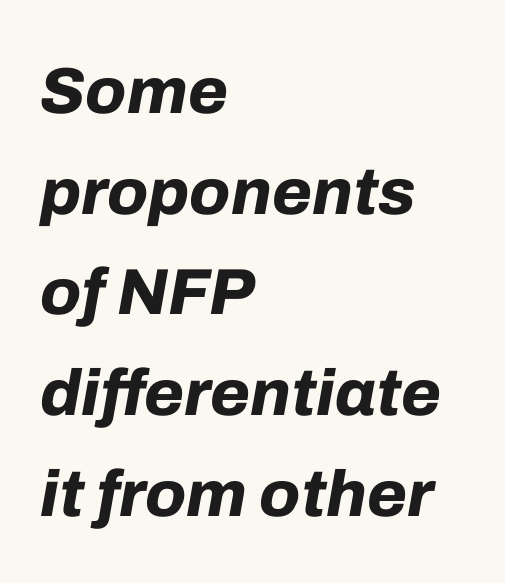
{"italic": "yes", "lean": "right", "slant_degrees": 10, "bold": "yes", "weight": "bold", "width": "normal", "stroke_contrast": "low", "x_height": "medium", "monospaced": "no", "underline": "no", "align": "left", "line_spacing": "normal", "line_spacing_ratio": 1.55, "letter_spacing": "normal", "letter_spacing_em": 0.0, "glyph_px": 65}
